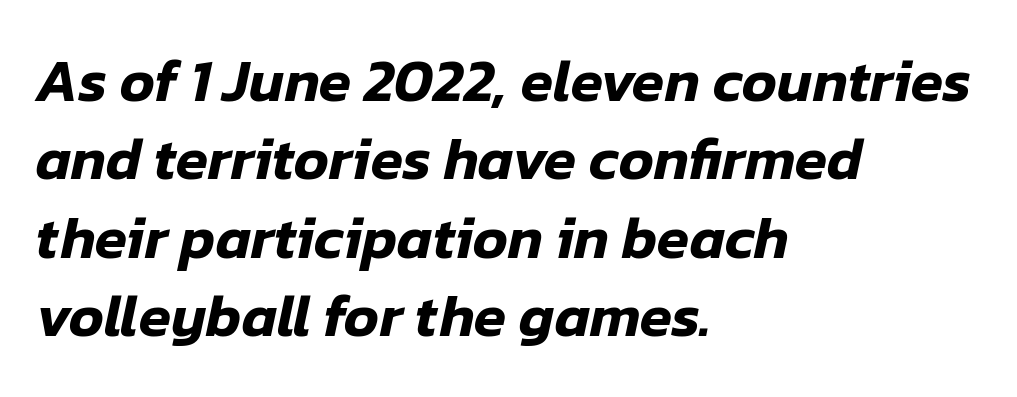
The image shows 59 px text type, italic (leaning right); set left-aligned, normal line spacing (1.33x), normal letter spacing, not underlined; low stroke contrast and a medium x-height.
